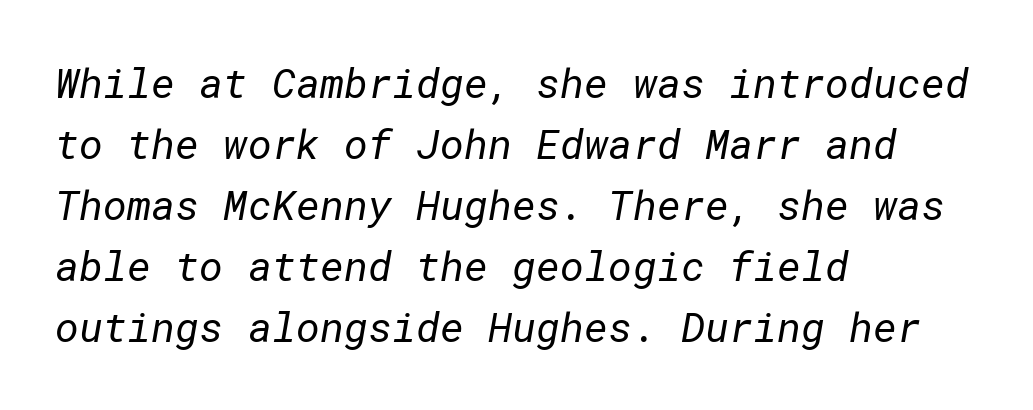
The image shows 41 px regular-weight sans-serif type; set left-aligned, normal line spacing (1.49x), normal letter spacing, not underlined; low stroke contrast and a medium x-height.
